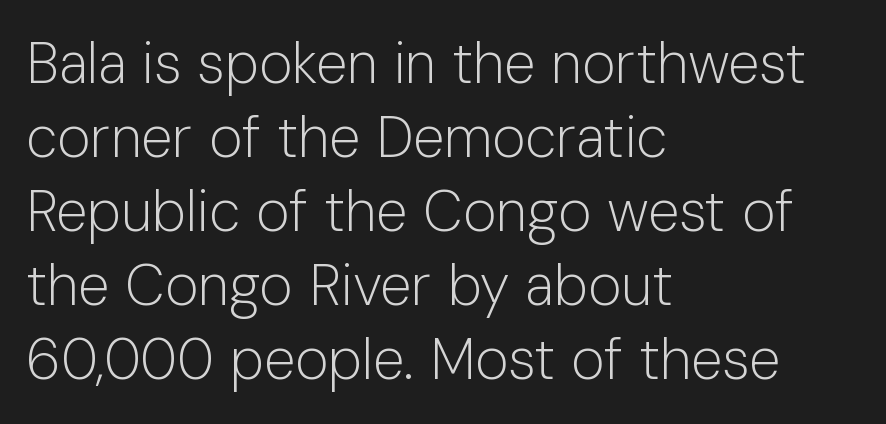
These lines keep a tight, regular rhythm from letter to letter. Reading down the column, the eye jumps a familiar distance to each next line. The letters advance in unequal steps, a hallmark of proportional type. The weight tops out at a normal text grade.
